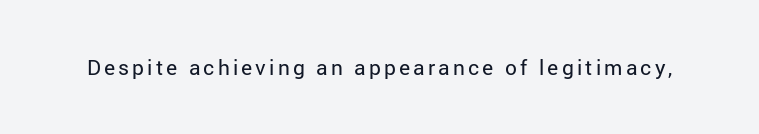
Q: Is the text bold? A: No.
Q: Is the text italic (slanted)? A: No, it is upright.
Q: Is the text underlined? A: No.
